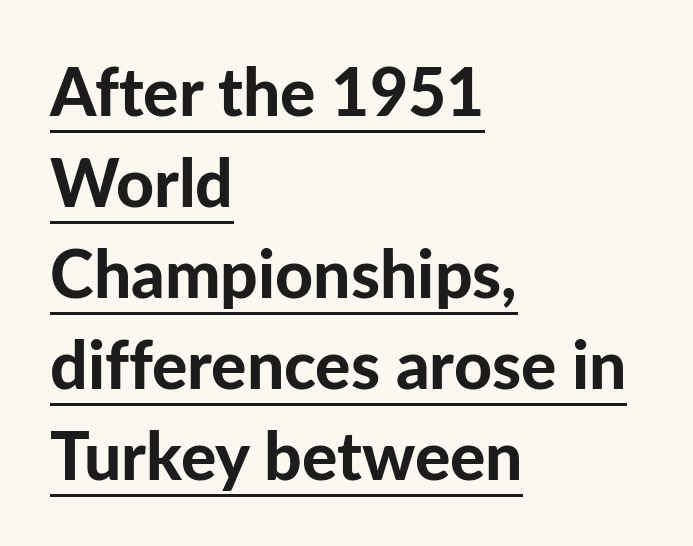
The image shows 66 px bold sans-serif type, upright; set left-aligned, normal line spacing (1.38x), normal letter spacing, underlined; low stroke contrast and a medium x-height.
